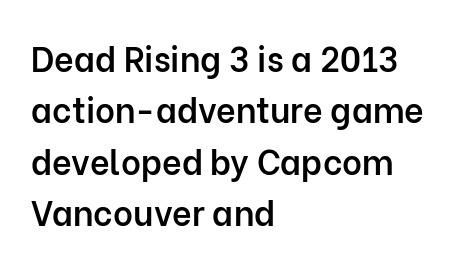
{"serif": "no", "italic": "no", "bold": "semi", "weight": "semibold", "width": "normal", "stroke_contrast": "low", "x_height": "medium", "monospaced": "no", "underline": "no", "align": "left", "line_spacing": "normal", "line_spacing_ratio": 1.51, "letter_spacing": "normal", "letter_spacing_em": 0.0, "glyph_px": 34}
